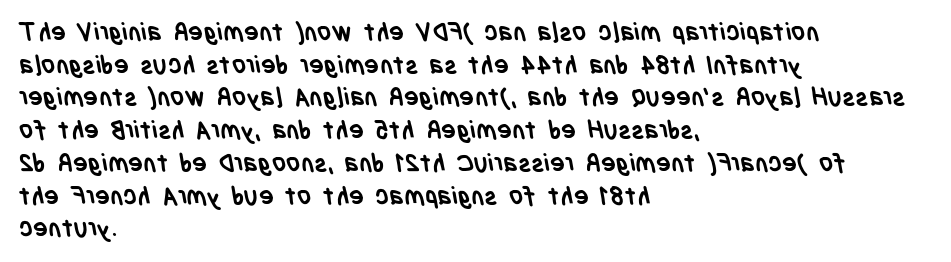
Letter spacing: default. The font is running at its bold setting. The rows are spaced the way most documents space them. Only glyphs here, with clear space below each row.
